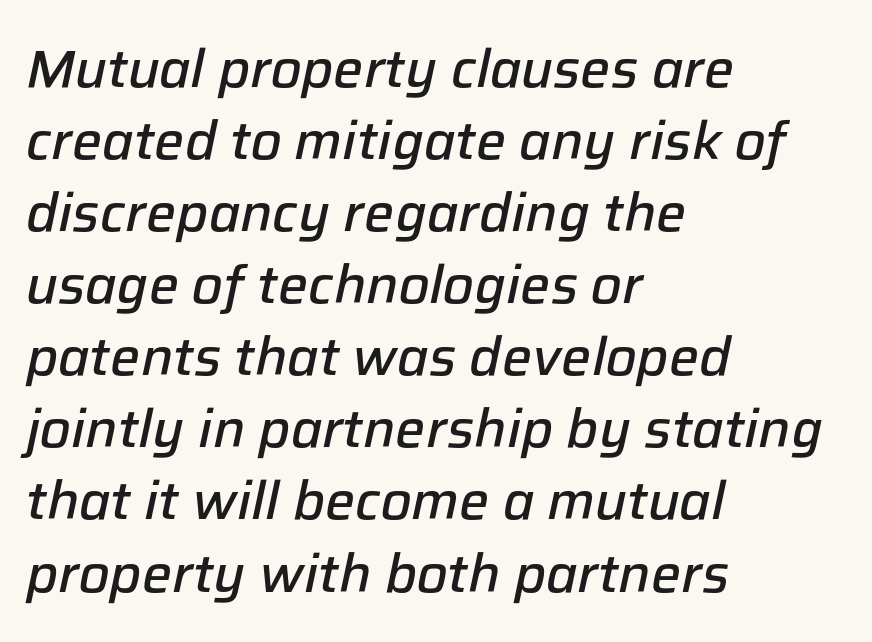
{"italic": "yes", "lean": "right", "slant_degrees": 12, "bold": "semi", "weight": "semibold", "width": "normal", "stroke_contrast": "low", "x_height": "medium", "monospaced": "no", "underline": "no", "align": "left", "line_spacing": "normal", "line_spacing_ratio": 1.36, "letter_spacing": "normal", "letter_spacing_em": 0.0, "glyph_px": 53}
